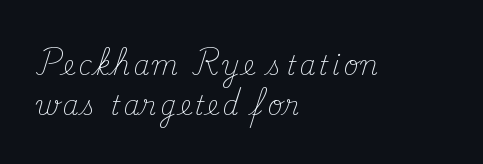
The image shows 26 px text type; set left-aligned, normal line spacing (1.53x), not underlined.
